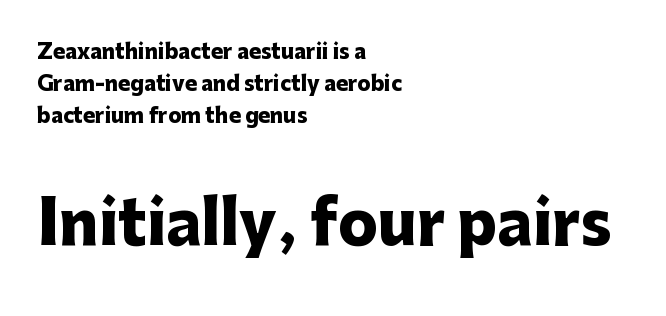
{"serif": "no", "italic": "no", "bold": "yes", "weight": "heavy", "width": "normal", "stroke_contrast": "low", "x_height": "medium", "monospaced": "no", "underline": "no", "align": "left", "line_spacing": "normal", "line_spacing_ratio": 1.6, "letter_spacing": "normal", "letter_spacing_em": 0.0, "larger_block": "second", "size_ratio": 2.95, "glyph_px": 59}
